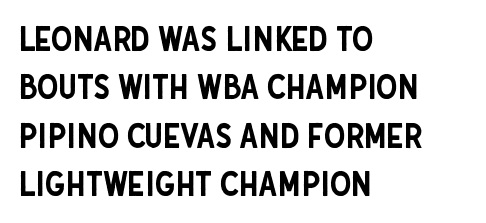
The image shows 34 px condensed sans-serif type, upright; set left-aligned, normal line spacing (1.42x), normal letter spacing, not underlined; low stroke contrast and a large x-height.
